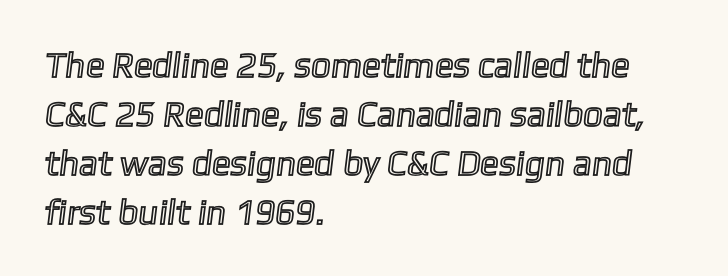
You could not count columns in this text — the font is proportionally spaced. The passage shown is not underscored anywhere. Inter-character spacing is left at the font's built-in metrics. In terms of leading, this rendering sits right in the middle. Left-aligned paragraph, ragged on the right.
